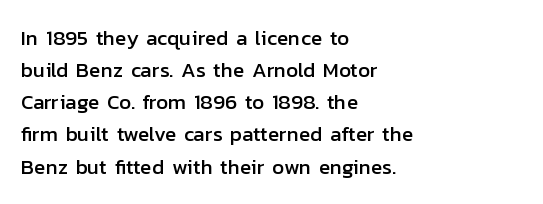
{"italic": "no", "underline": "no", "align": "left", "line_spacing": "normal", "line_spacing_ratio": 1.53, "letter_spacing": "normal", "letter_spacing_em": 0.0, "glyph_px": 21}
